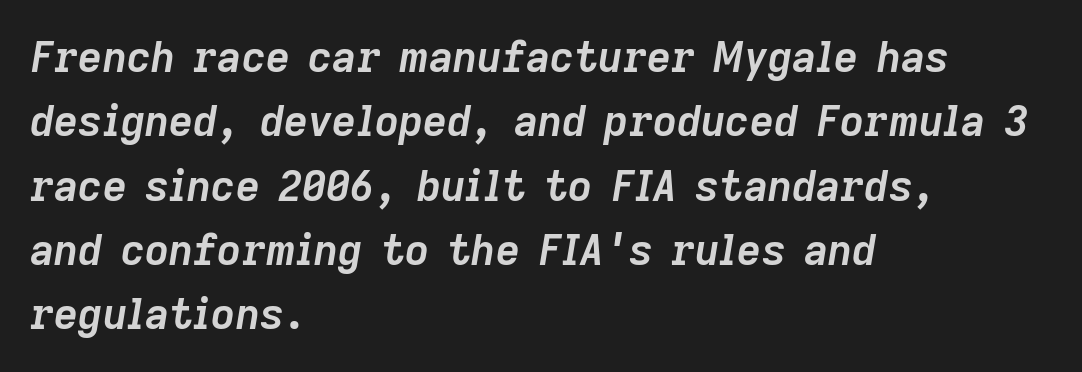
{"italic": "yes", "lean": "right", "slant_degrees": 9, "bold": "yes", "weight": "semibold", "width": "normal", "stroke_contrast": "low", "x_height": "medium", "monospaced": "no", "underline": "no", "align": "left", "line_spacing": "normal", "line_spacing_ratio": 1.53, "letter_spacing": "normal", "letter_spacing_em": 0.0, "glyph_px": 42}
